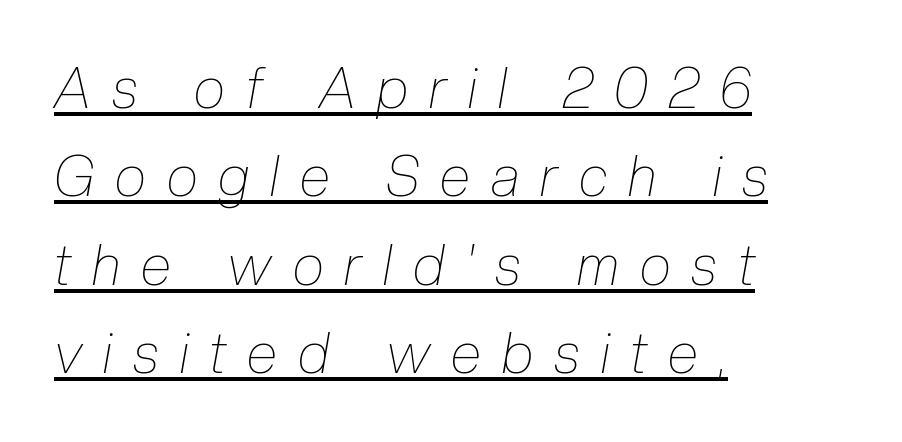
The image shows 56 px thin, condensed type, italic (leaning right); set left-aligned, normal line spacing (1.58x), unusually wide letter spacing (+0.38 em), underlined; low stroke contrast and a medium x-height.
